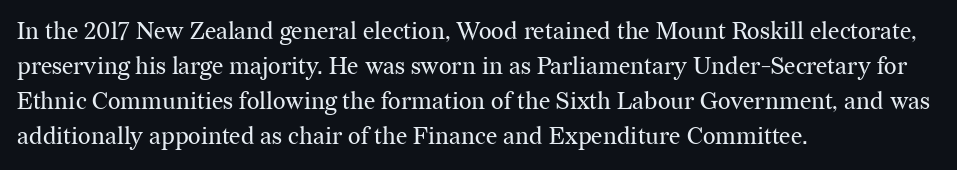
Q: Is the text bold? A: No.
Q: Is the text italic (slanted)? A: No, it is upright.
Q: Is the text underlined? A: No.
Q: How is the paragraph aligned? A: Left-aligned.
Q: Is the spacing between letters normal or unusually wide? A: Normal.
Q: Is the spacing between lines tight, normal or loose? A: Normal.
